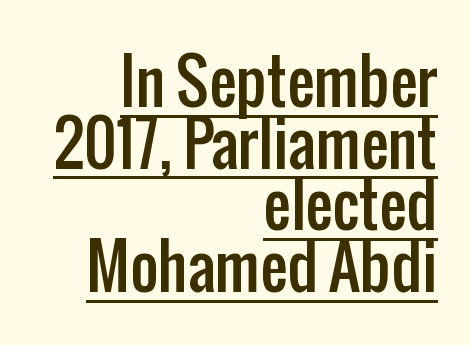
Think of a printed novel: that variable character pitch is what you see here. The letterforms sit shoulder to shoulder at normal distance. This is roman type, the default non-slanted kind. Underlining? Definitely there. The leading is snug, giving the passage a crowded texture.
